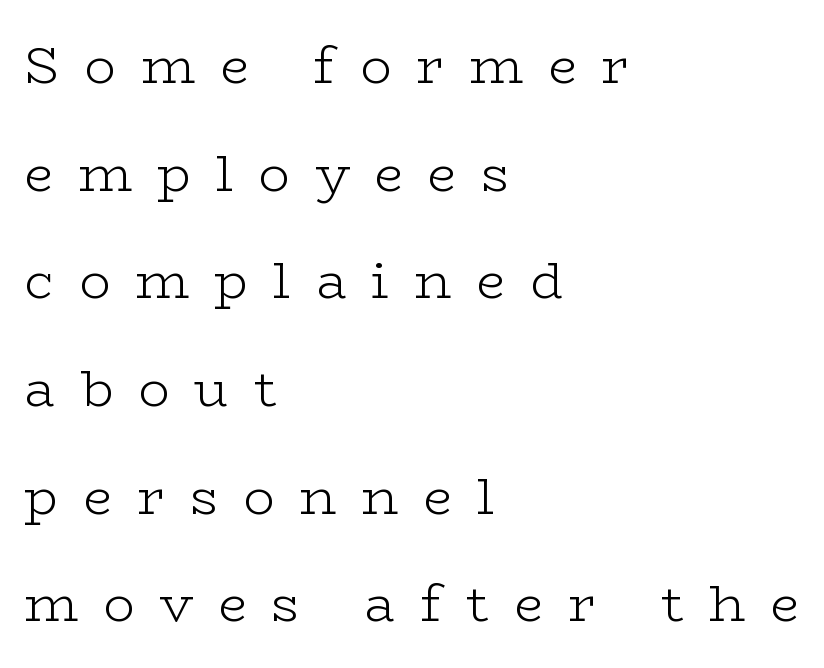
Serif or sans? Serif — the stroke terminals have little feet. Substantial extra tracking has been applied to these lines. Upright lettering throughout. Counters stay open thanks to moderate or lighter strokes. The lines in this sample share a left origin and differ only in where they stop.
